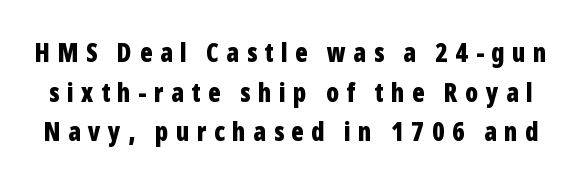
{"italic": "no", "bold": "yes", "underline": "no", "line_spacing": "normal", "line_spacing_ratio": 1.52, "letter_spacing": "wide", "letter_spacing_em": 0.29, "glyph_px": 26}
